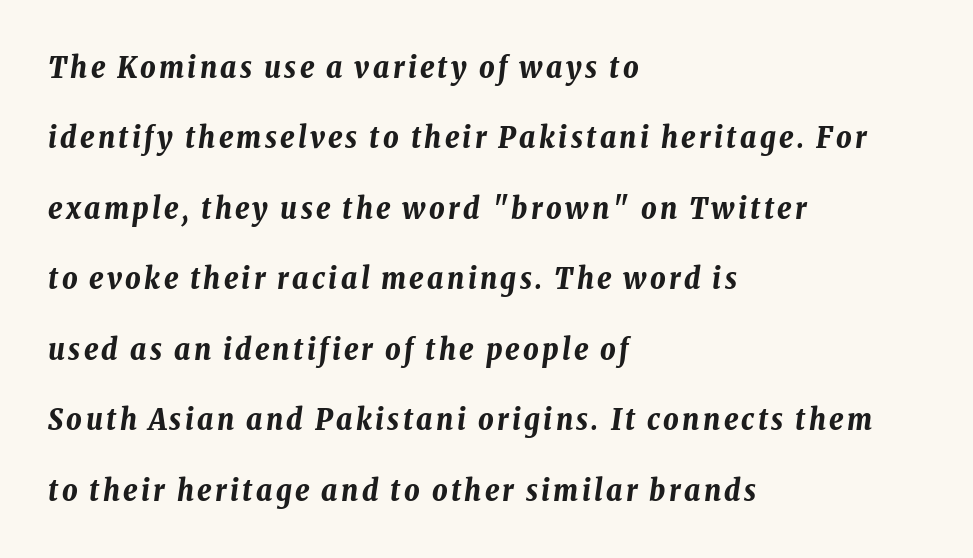
Character widths vary here, with narrow letters taking less room than wide ones. Typographic density is high because the face is bold. The leading is generous, giving the passage an open texture. Any mark beneath the type? The region is blank.
